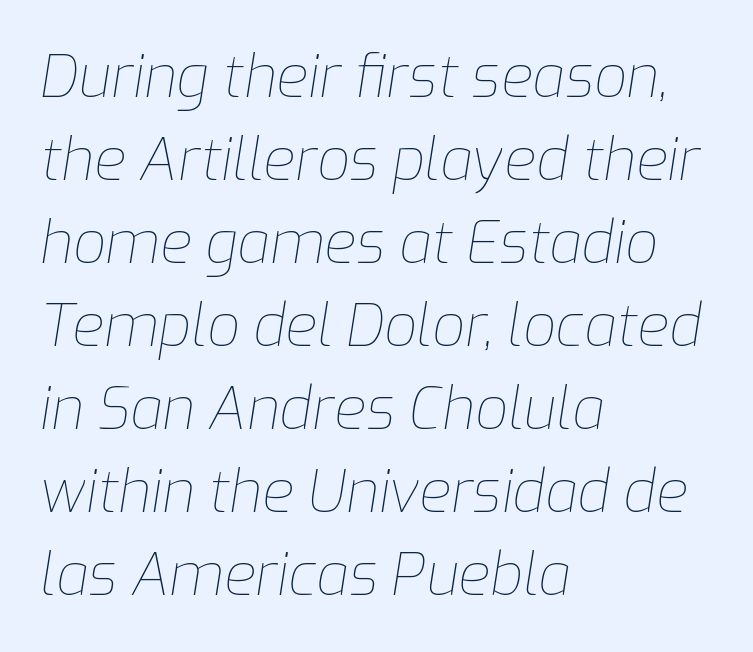
{"italic": "yes", "lean": "right", "slant_degrees": 9, "bold": "no", "weight": "thin", "width": "normal", "stroke_contrast": "low", "x_height": "medium", "monospaced": "no", "underline": "no", "align": "left", "line_spacing": "normal", "line_spacing_ratio": 1.43, "letter_spacing": "normal", "letter_spacing_em": 0.0, "glyph_px": 58}
